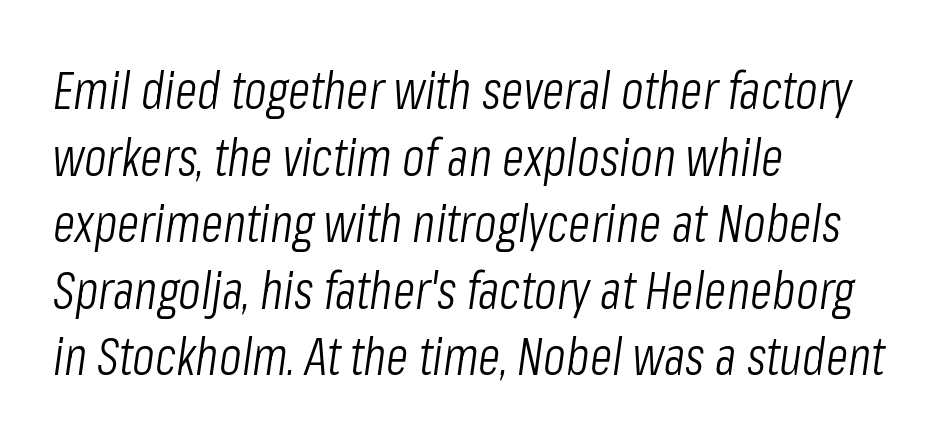
{"italic": "yes", "lean": "right", "slant_degrees": 8, "bold": "no", "weight": "light", "width": "condensed", "stroke_contrast": "low", "x_height": "medium", "monospaced": "no", "underline": "no", "align": "left", "line_spacing": "normal", "line_spacing_ratio": 1.28, "letter_spacing": "normal", "letter_spacing_em": 0.0, "glyph_px": 52}
